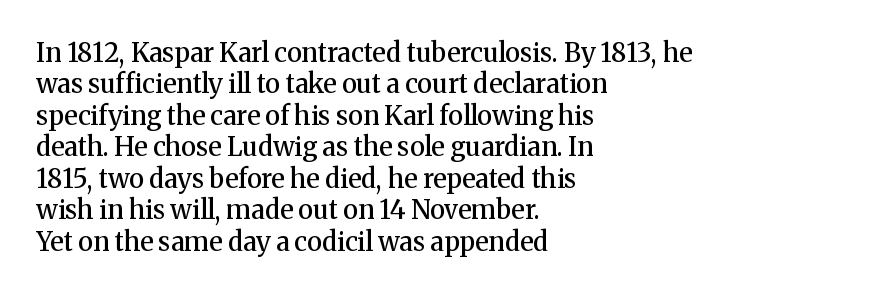
The image shows 26 px text type, upright; set left-aligned, line spacing 1.21x, normal letter spacing, not underlined.
